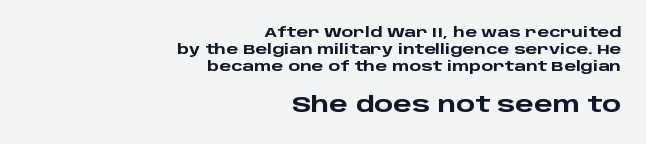
Q: Is the text bold? A: Yes.
Q: Is the text italic (slanted)? A: No, it is upright.
Q: Is the text underlined? A: No.
Q: How is the paragraph aligned? A: Right-aligned.
Q: Is the spacing between letters normal or unusually wide? A: Normal.
Q: Which block of text is set in a larger size, the first (top) or the second (bottom)? A: The second (bottom) one.
